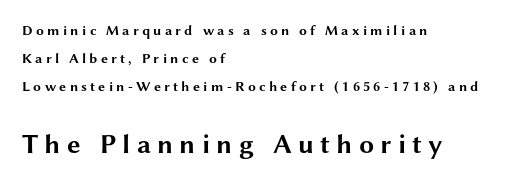
The image shows 27 px bold type, upright; set left-aligned, loose line spacing (2.0x), unusually wide letter spacing (+0.23 em), not underlined; the second (bottom) block is 1.93x larger.
